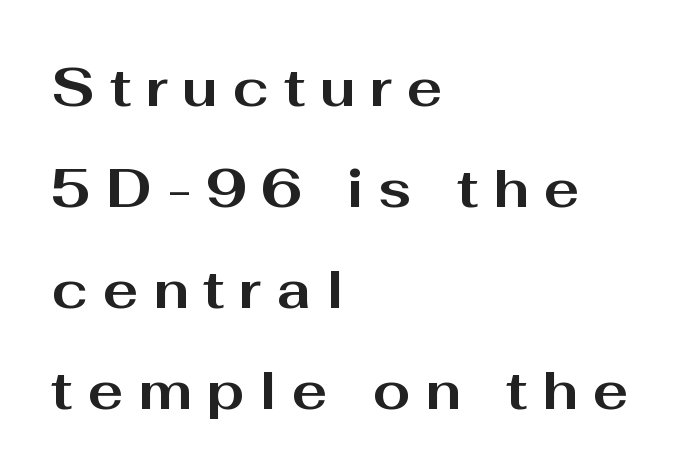
The axis of the letterforms is exactly vertical. A bare baseline throughout the passage. Looks like regular typesetting: each glyph gets only the width it needs. Heavy, bold letterforms.
